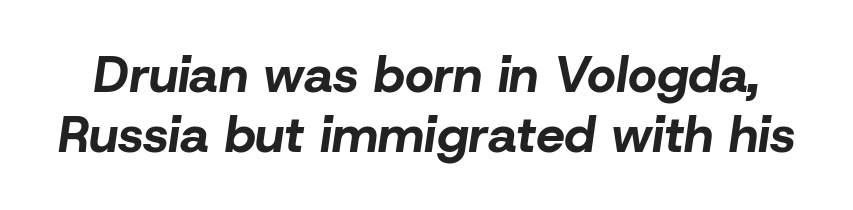
The image shows 51 px bold type, italic (leaning right); set line spacing 1.18x, normal letter spacing, not underlined; low stroke contrast and a medium x-height.
